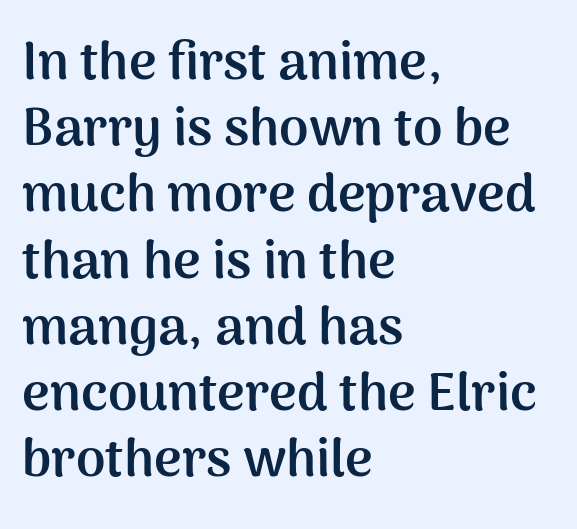
Q: Is the text bold? A: Yes.
Q: Is the text italic (slanted)? A: No, it is upright.
Q: Is the typeface a serif or a sans-serif typeface? A: Sans-serif.
Q: Is the text underlined? A: No.
Q: How is the paragraph aligned? A: Left-aligned.
Q: Is the spacing between letters normal or unusually wide? A: Normal.
Q: Is the spacing between lines tight, normal or loose? A: Normal.
Q: Width (condensed, normal, or wide)? A: Normal.
Q: Stroke contrast? A: Medium.
Q: x-height? A: Medium.
Q: Monospaced? A: No.
